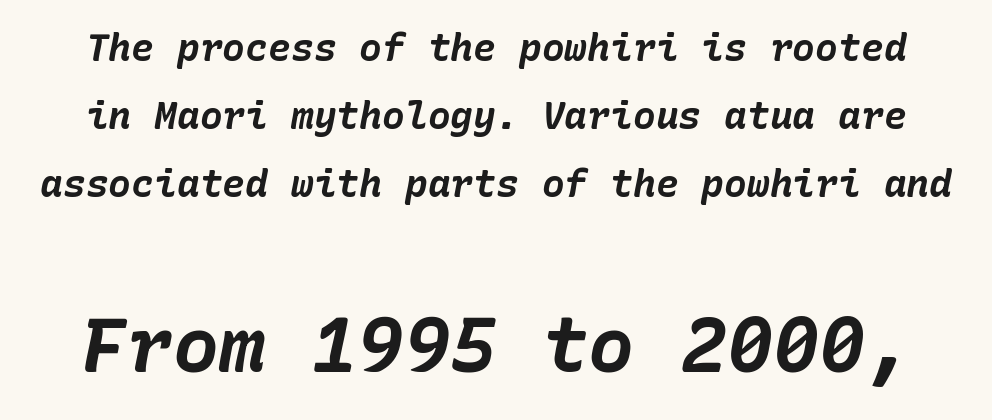
{"italic": "yes", "lean": "right", "slant_degrees": 10, "bold": "yes", "weight": "bold", "width": "normal", "stroke_contrast": "low", "x_height": "medium", "underline": "no", "line_spacing_ratio": 1.79, "letter_spacing": "normal", "letter_spacing_em": 0.0, "larger_block": "second", "size_ratio": 2.03, "glyph_px": 77}
